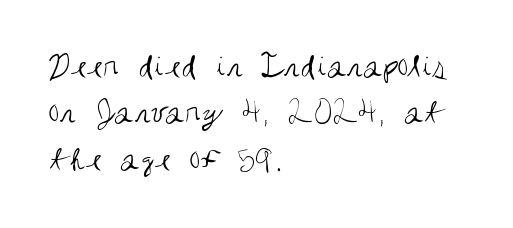
{"serif": "no", "bold": "no", "weight": "regular", "width": "condensed", "stroke_contrast": "medium", "x_height": "large", "monospaced": "no", "underline": "no", "align": "left", "line_spacing": "normal", "line_spacing_ratio": 1.29, "letter_spacing": "normal", "letter_spacing_em": 0.0, "glyph_px": 36}
